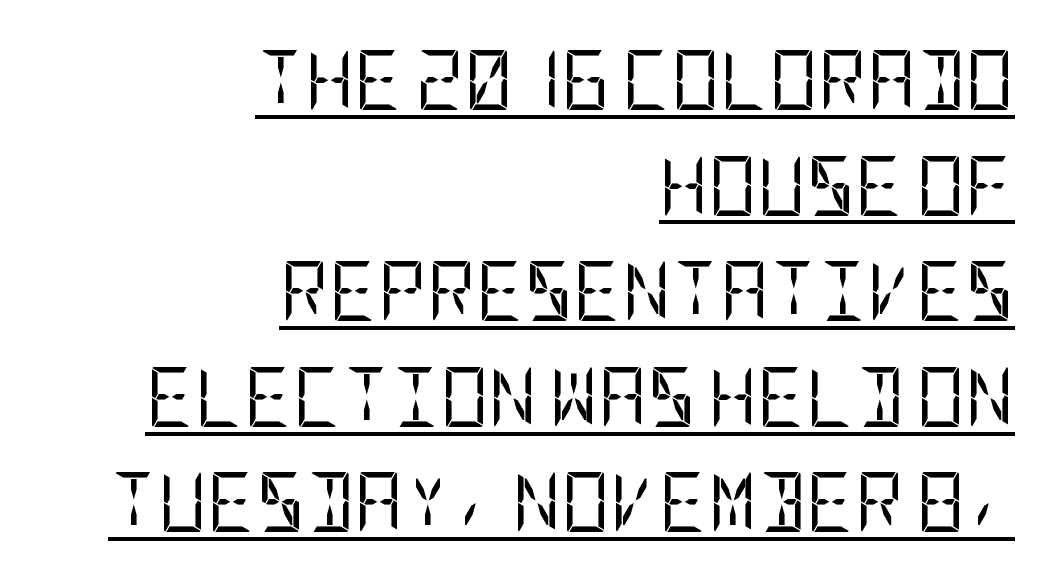
Q: Is the text bold? A: No.
Q: Is the text italic (slanted)? A: No, it is upright.
Q: Is the typeface a serif or a sans-serif typeface? A: Sans-serif.
Q: Is the text underlined? A: Yes.
Q: How is the paragraph aligned? A: Right-aligned.
Q: Is the spacing between letters normal or unusually wide? A: Normal.
Q: Width (condensed, normal, or wide)? A: Condensed.
Q: Stroke contrast? A: Low.
Q: x-height? A: Large.
